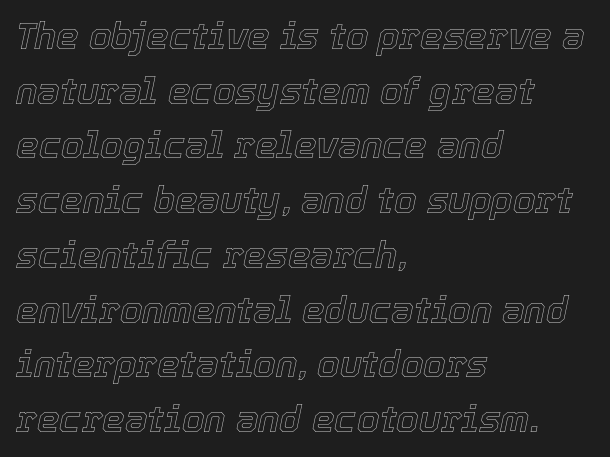
{"italic": "yes", "lean": "right", "slant_degrees": 12, "width": "normal", "x_height": "medium", "monospaced": "no", "underline": "no", "align": "left", "line_spacing": "normal", "line_spacing_ratio": 1.52, "letter_spacing": "normal", "letter_spacing_em": 0.0, "glyph_px": 36}
